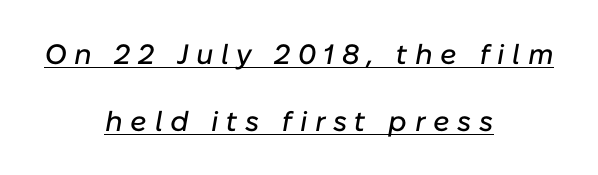
A typographer would call this underscored text. Italic: yes, the glyphs are oblique. Quick note: interline space is abundant. The gaps between neighbouring characters are conspicuously large. Varying glyph widths throughout — classic text-font behaviour.
